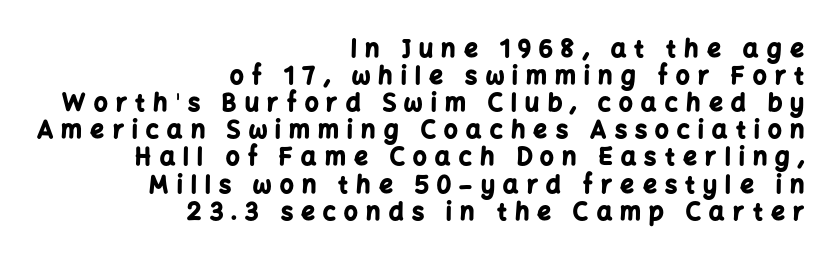
Weight check: bold — yes, fully. The font's upright variant was chosen for this text. This rendering uses right alignment, leaving the left contour irregular. The space between consecutive lines is stingy. Tracking here is generous; glyphs stand well apart from one another. The words here are not underlined.
